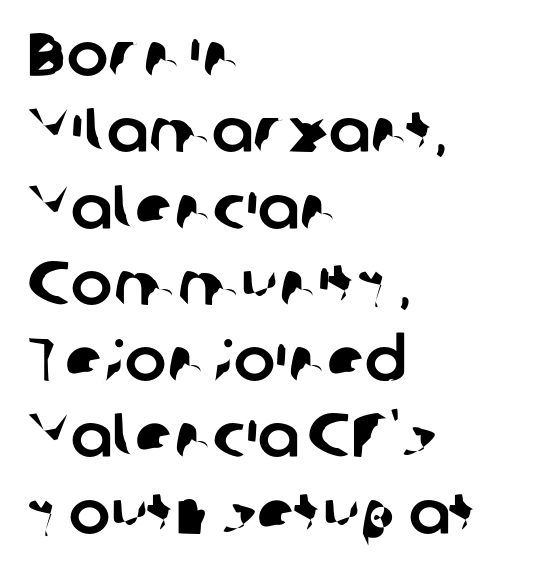
Font category for this specimen: sans-serif. The glyphs are unaccompanied by any horizontal stroke below them. Line starts are locked; line ends wander. Character widths vary here, with narrow letters taking less room than wide ones.
